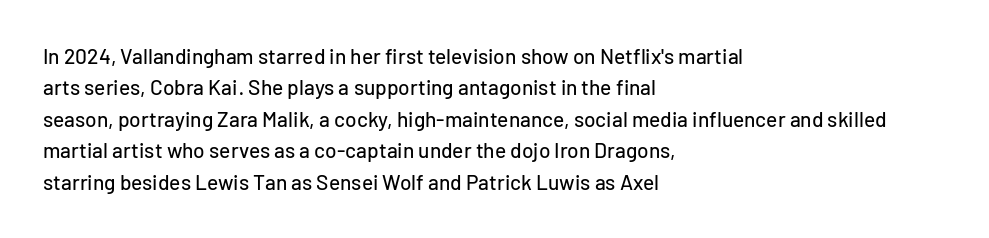
Q: Is the text italic (slanted)? A: No, it is upright.
Q: Is the text underlined? A: No.
Q: How is the paragraph aligned? A: Left-aligned.
Q: Is the spacing between letters normal or unusually wide? A: Normal.
Q: Is the spacing between lines tight, normal or loose? A: Normal.
